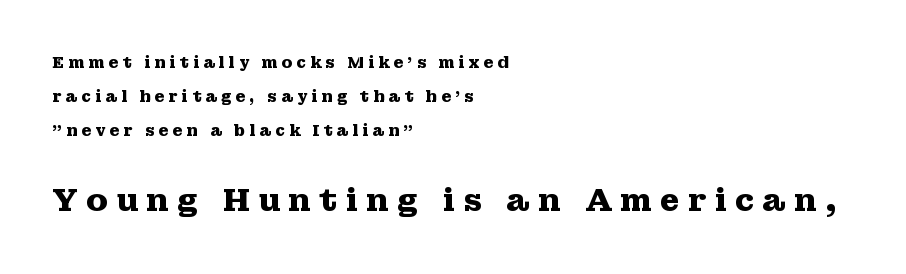
{"serif": "yes", "italic": "no", "bold": "yes", "weight": "heavy", "width": "wide", "stroke_contrast": "medium", "x_height": "medium", "monospaced": "no", "underline": "no", "align": "left", "line_spacing": "loose", "line_spacing_ratio": 2.12, "letter_spacing": "wide", "letter_spacing_em": 0.25, "larger_block": "second", "size_ratio": 2.0, "glyph_px": 32}
